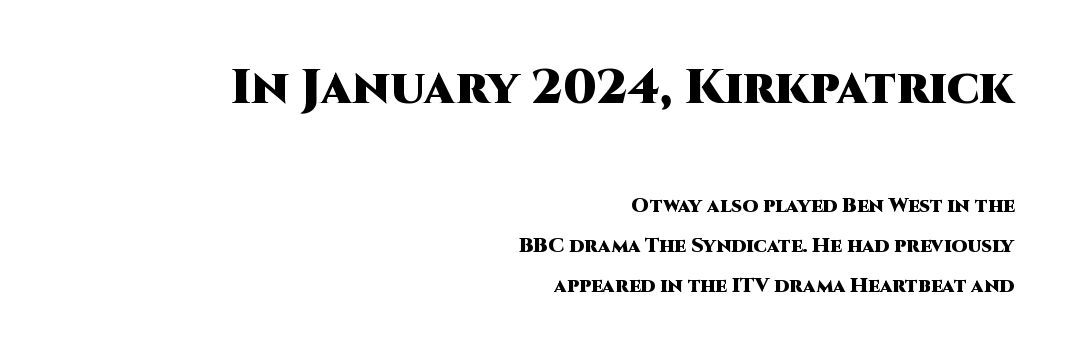
The image shows 49 px heavy sans-serif type, upright; set right-aligned, loose line spacing (2.0x), normal letter spacing, not underlined; the first (top) block is 2.45x larger; high stroke contrast and a large x-height.
